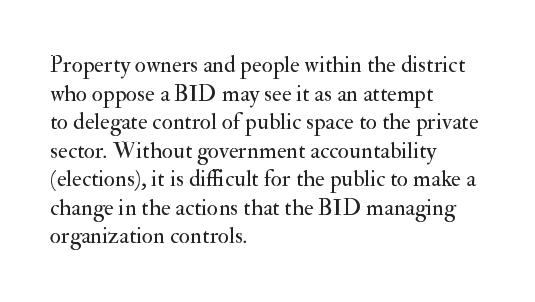
Q: Is the text bold? A: No.
Q: Is the text italic (slanted)? A: No, it is upright.
Q: Is the text underlined? A: No.
Q: How is the paragraph aligned? A: Left-aligned.
Q: Is the spacing between letters normal or unusually wide? A: Normal.
